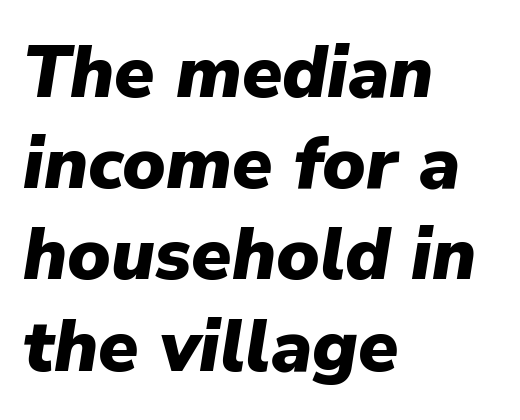
Each row of text sits above clean, open space. It's the slanting kind of type. Quick note: interline space is typical. Each letter keeps its own natural width here, so spacing adapts to shape. Glyph-to-glyph distance matches everyday printed text. I'd describe the lettering as bold — thick and assertive.
